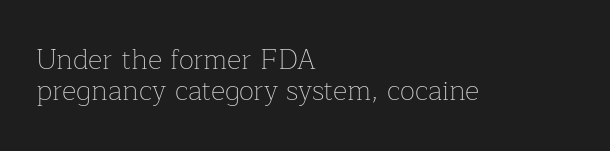
Anything drawn beneath the words? Only blank space. The rendering keeps characters at their native spacing. Is the stroke heavy? The answer is a plain regular-or-lighter. Each letter keeps its own natural width here, so spacing adapts to shape. The passage shown stacks its lines with hardly any gap.
